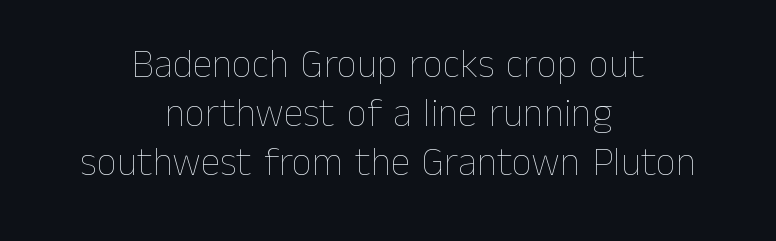
{"italic": "no", "bold": "no", "weight": "thin", "width": "normal", "stroke_contrast": "low", "x_height": "medium", "monospaced": "no", "underline": "no", "align": "center", "line_spacing_ratio": 1.23, "letter_spacing": "normal", "letter_spacing_em": 0.0, "glyph_px": 40}
